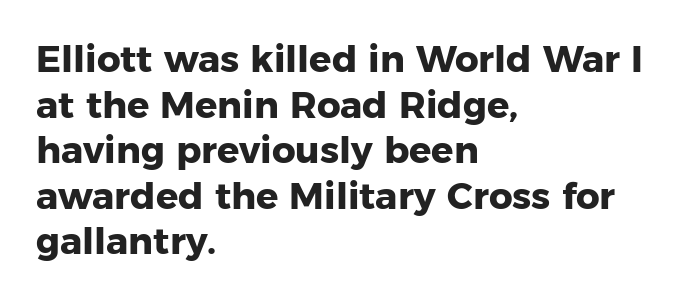
The image shows 37 px heavy sans-serif type, upright; set left-aligned, line spacing 1.23x, normal letter spacing, not underlined; low stroke contrast and a medium x-height.
